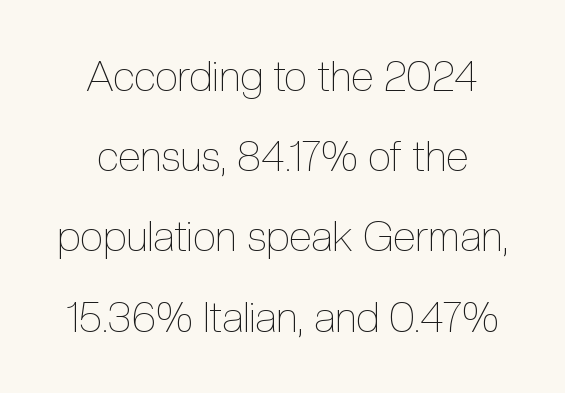
The image shows 42 px thin, condensed type, upright; set centered, loose line spacing (1.91x), normal letter spacing, not underlined; a medium x-height.
